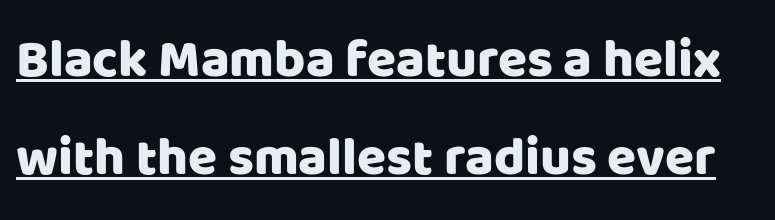
Between one letter and the next there's only the usual sliver of space. Posture: vertical. Decoration check: the copy is underlined. Each letter's strokes conclude bluntly, with no projecting serifs.
